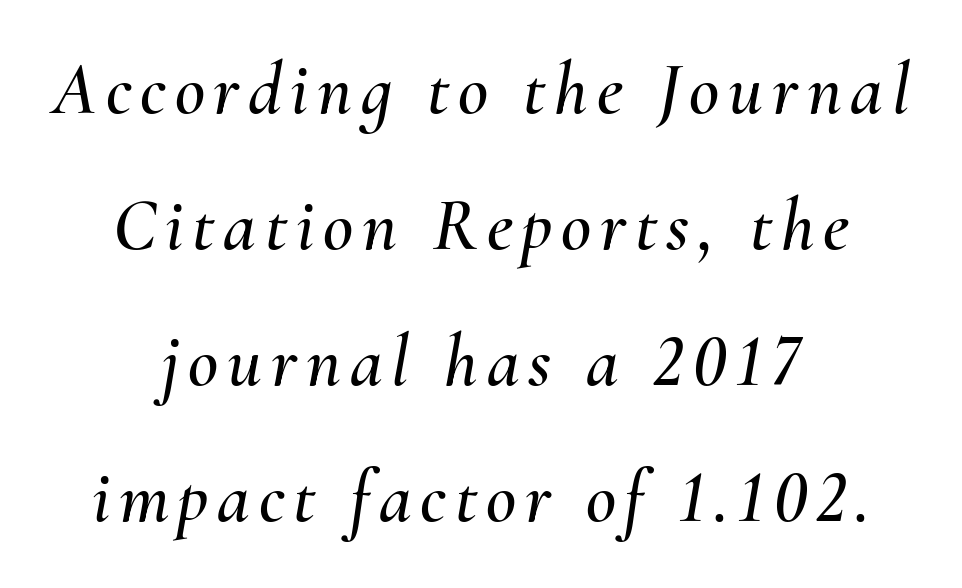
These lines are rendered in a variable-pitch font. Which margin do the lines hug? Neither — every line sits in the middle. Slanted lettering throughout. Only glyphs here, with clear space below each row.
